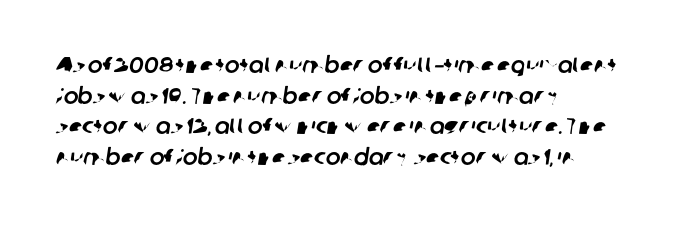
The passage shown is not underscored anywhere. Look at the tracking — it's just the regular setting, nothing added. Compared with typical paragraphs, the rows here are spaced about the same. The text block is weighted toward the left margin, trailing off unevenly rightward.
